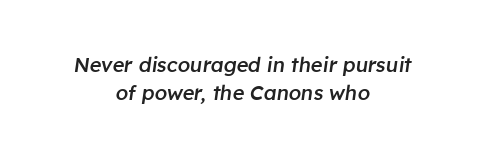
The image shows 20 px text type, italic (leaning right); set centered, normal line spacing (1.4x), normal letter spacing, not underlined.
